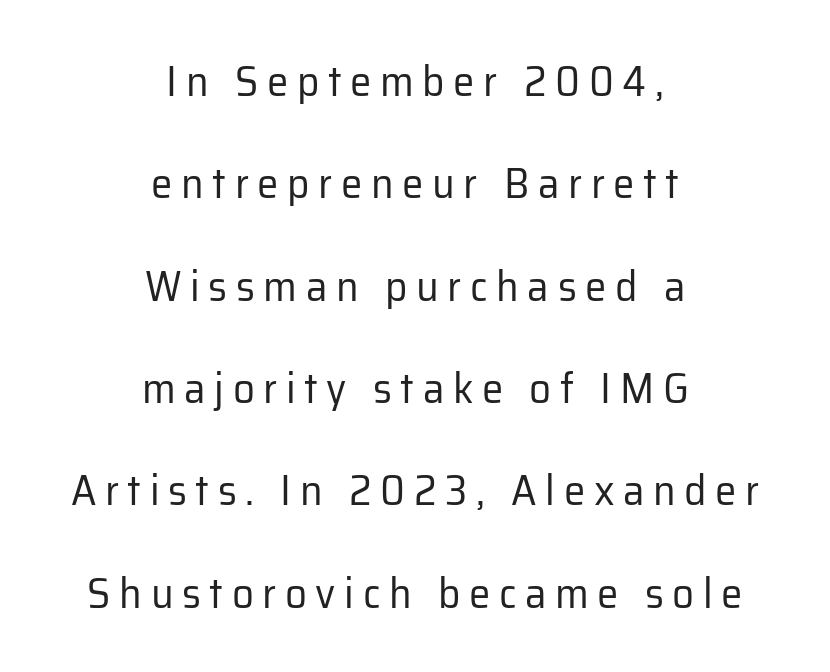
The image shows 43 px regular-weight sans-serif type, upright; set centered, loose line spacing (2.38x), unusually wide letter spacing (+0.2 em), not underlined; low stroke contrast and a medium x-height.
